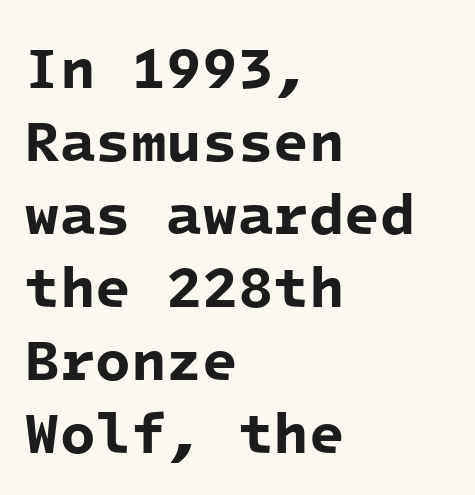
The image shows 58 px bold sans-serif type, monospaced; set left-aligned, normal line spacing (1.26x), normal letter spacing, not underlined; low stroke contrast and a medium x-height.
